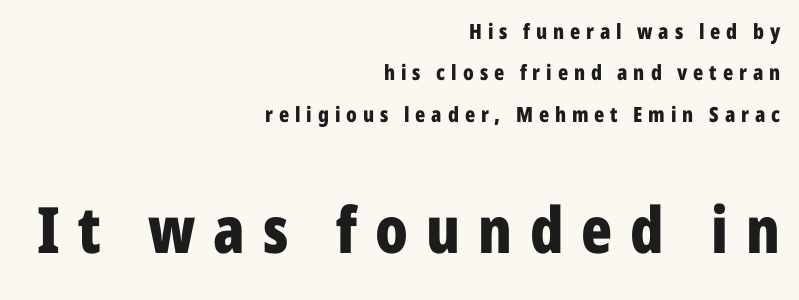
Honestly, there is no underline to notice here at all. The setting favours the right margin, as signatures and pull-quotes sometimes do. This is roman type, the default non-slanted kind. Bold? Absolutely — the strokes are thick and heavy.
